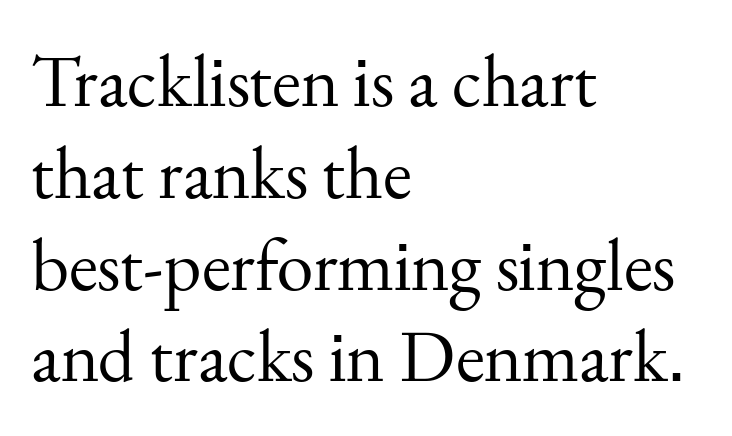
Ordinary non-slanted type is in use. Character widths vary here, with narrow letters taking less room than wide ones. This sample is left-justified, so line endings fall wherever the words run out. No chunkiness to these letters — they're not bold.
